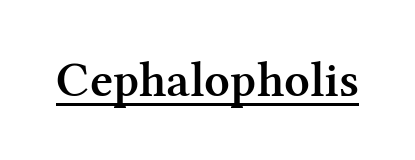
Looks like regular typesetting: each glyph gets only the width it needs. The letters stand upright; this is a roman face. Letter spacing: default. Type style note: has serifs.
